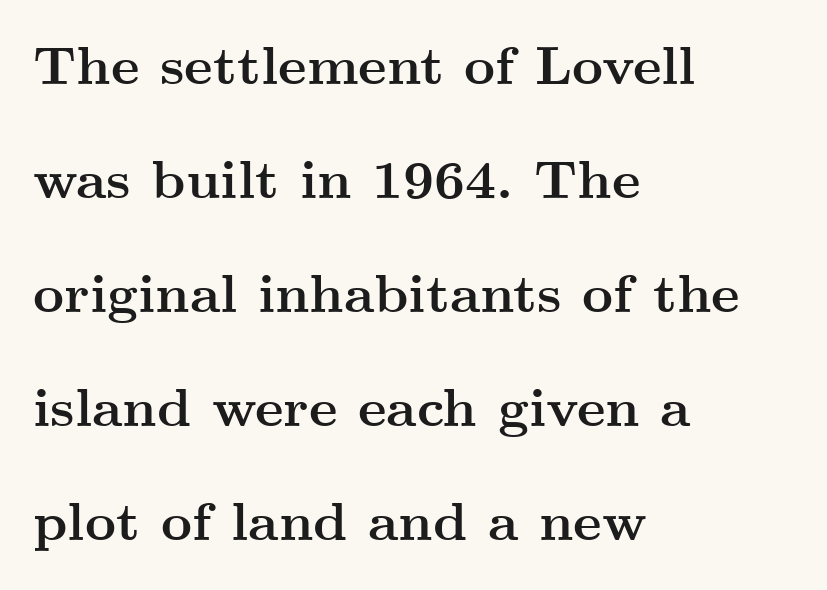
Notice how thick the strokes are: this is what a full bold looks like. Characters follow at the spacing the type designer built in. The designer dialed line spacing up above the default. Italic? Not at all — the glyphs are vertical.
